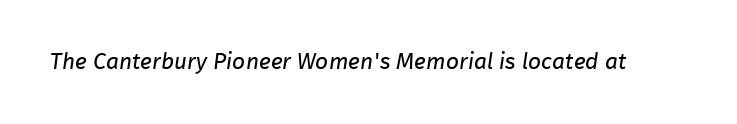
{"bold": "no", "underline": "no", "letter_spacing": "normal", "letter_spacing_em": 0.0, "glyph_px": 23}
